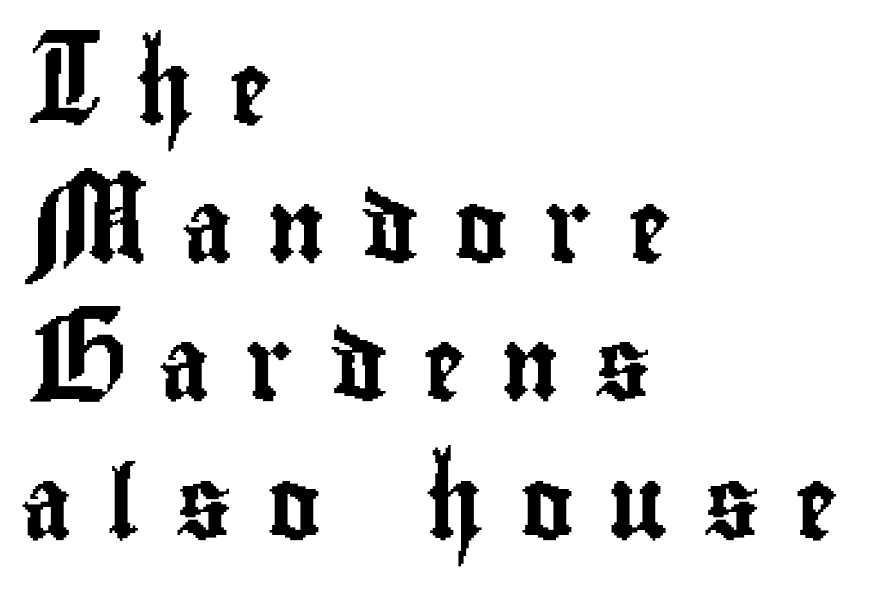
The image shows 72 px condensed sans-serif type, upright; set left-aligned, loose line spacing (1.92x), unusually wide letter spacing (+0.49 em), not underlined; low stroke contrast and a small x-height.
